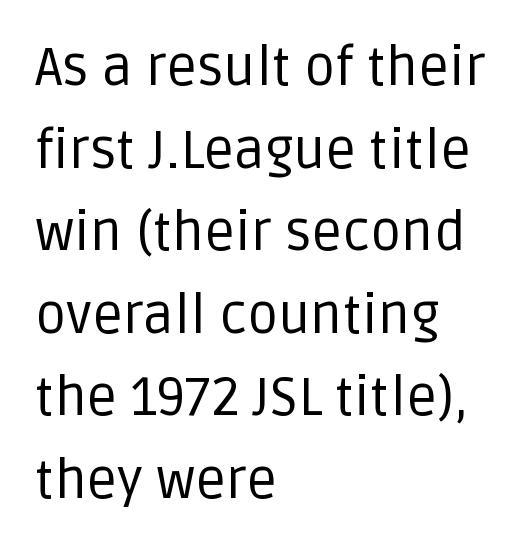
The image shows 54 px regular-weight sans-serif type, upright; set left-aligned, normal line spacing (1.53x), normal letter spacing, not underlined; low stroke contrast and a large x-height.
